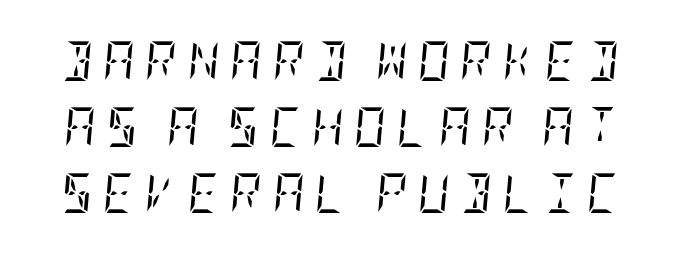
The passage shown has open, widely tracked lettering throughout. The axis of the letterforms is tilted away from vertical. Evenly set lines give the paragraph a standard silhouette. Stem width sits at or under what a default text font uses.
